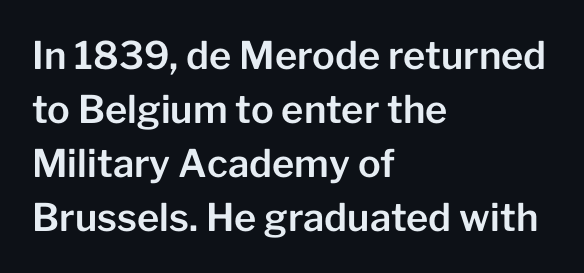
Q: Is the text italic (slanted)? A: No, it is upright.
Q: Is the typeface a serif or a sans-serif typeface? A: Sans-serif.
Q: Is the text underlined? A: No.
Q: How is the paragraph aligned? A: Left-aligned.
Q: Is the spacing between letters normal or unusually wide? A: Normal.
Q: Is the spacing between lines tight, normal or loose? A: Normal.
Q: Width (condensed, normal, or wide)? A: Normal.
Q: Stroke contrast? A: Low.
Q: x-height? A: Medium.
Q: Monospaced? A: No.
